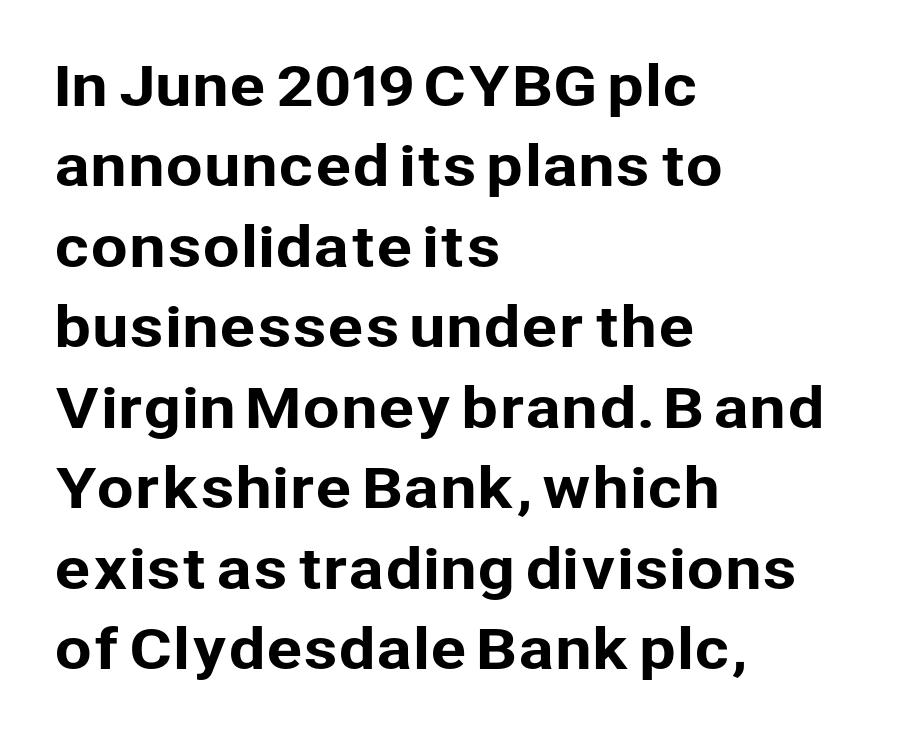
Q: Is the text italic (slanted)? A: No, it is upright.
Q: Is the typeface a serif or a sans-serif typeface? A: Sans-serif.
Q: Is the text underlined? A: No.
Q: How is the paragraph aligned? A: Left-aligned.
Q: Is the spacing between letters normal or unusually wide? A: Normal.
Q: Is the spacing between lines tight, normal or loose? A: Normal.
Q: Width (condensed, normal, or wide)? A: Normal.
Q: Stroke contrast? A: Low.
Q: x-height? A: Medium.
Q: Monospaced? A: No.
